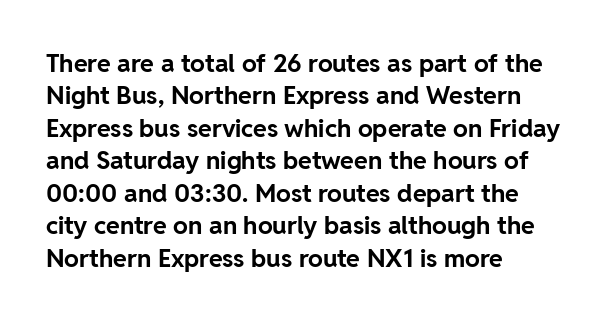
{"italic": "no", "bold": "yes", "underline": "no", "align": "left", "line_spacing": "normal", "line_spacing_ratio": 1.3, "letter_spacing": "normal", "letter_spacing_em": 0.0, "glyph_px": 25}
